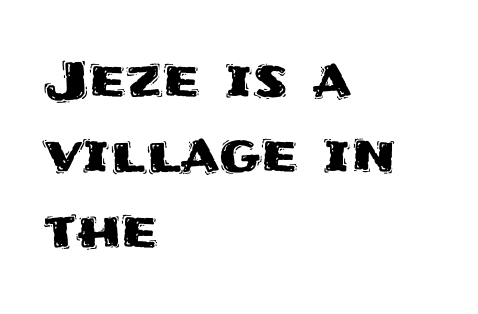
Q: Is the text italic (slanted)? A: No, it is upright.
Q: Is the typeface a serif or a sans-serif typeface? A: Sans-serif.
Q: Is the text underlined? A: No.
Q: How is the paragraph aligned? A: Left-aligned.
Q: Is the spacing between letters normal or unusually wide? A: Normal.
Q: Is the spacing between lines tight, normal or loose? A: Normal.
Q: Width (condensed, normal, or wide)? A: Normal.
Q: Stroke contrast? A: Medium.
Q: x-height? A: Large.
Q: Monospaced? A: No.
